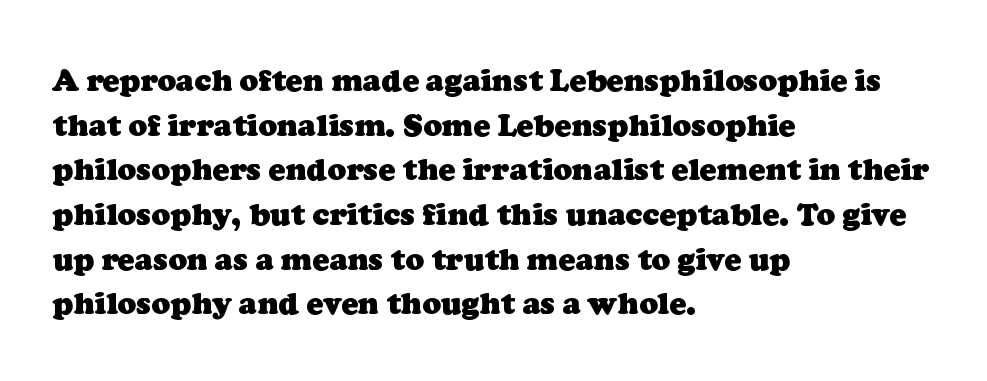
Q: Is the text bold? A: Yes.
Q: Is the typeface a serif or a sans-serif typeface? A: Serif.
Q: Is the text underlined? A: No.
Q: How is the paragraph aligned? A: Left-aligned.
Q: Is the spacing between letters normal or unusually wide? A: Normal.
Q: Is the spacing between lines tight, normal or loose? A: Normal.
Q: Width (condensed, normal, or wide)? A: Normal.
Q: Stroke contrast? A: Low.
Q: x-height? A: Medium.
Q: Monospaced? A: No.
